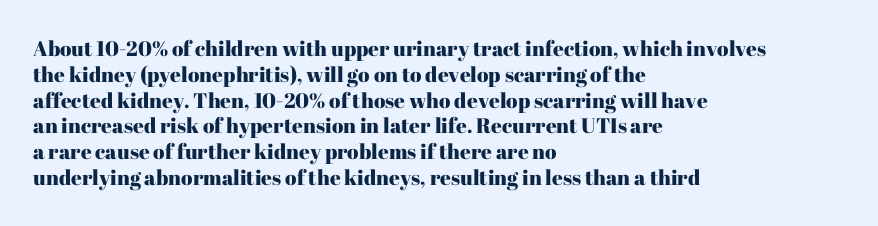
{"italic": "no", "underline": "no", "align": "left", "line_spacing_ratio": 1.23, "letter_spacing": "normal", "letter_spacing_em": 0.0, "glyph_px": 21}
